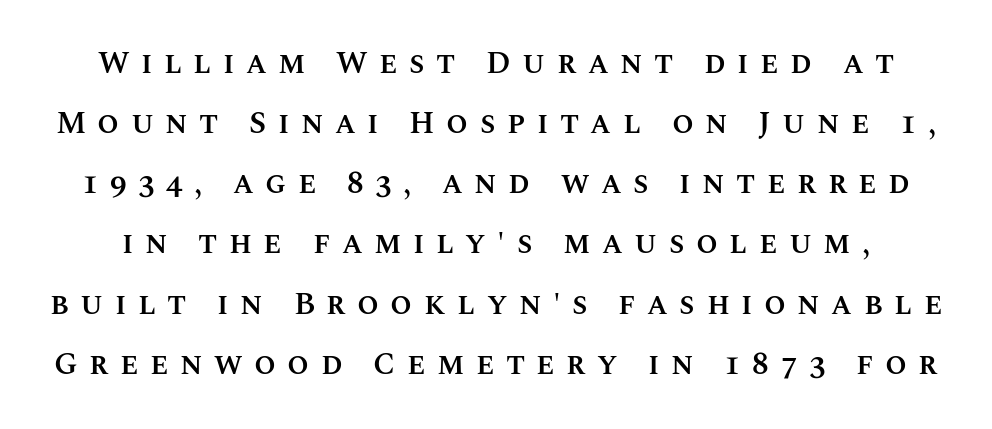
Q: Is the text bold? A: Semi-bold.
Q: Is the text italic (slanted)? A: No, it is upright.
Q: Is the text underlined? A: No.
Q: Is the spacing between letters normal or unusually wide? A: Unusually wide.
Q: Is the spacing between lines tight, normal or loose? A: Loose.
Q: Width (condensed, normal, or wide)? A: Normal.
Q: Stroke contrast? A: Medium.
Q: x-height? A: Large.
Q: Monospaced? A: No.
